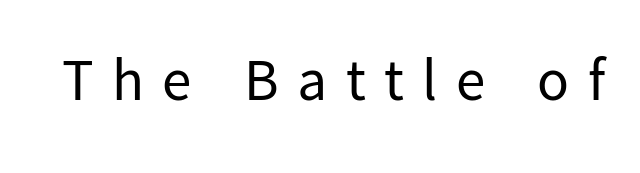
Q: Is the text bold? A: No.
Q: Is the text italic (slanted)? A: No, it is upright.
Q: Is the typeface a serif or a sans-serif typeface? A: Sans-serif.
Q: Is the text underlined? A: No.
Q: Is the spacing between letters normal or unusually wide? A: Unusually wide.
Q: Width (condensed, normal, or wide)? A: Normal.
Q: Stroke contrast? A: Low.
Q: x-height? A: Medium.
Q: Monospaced? A: No.
